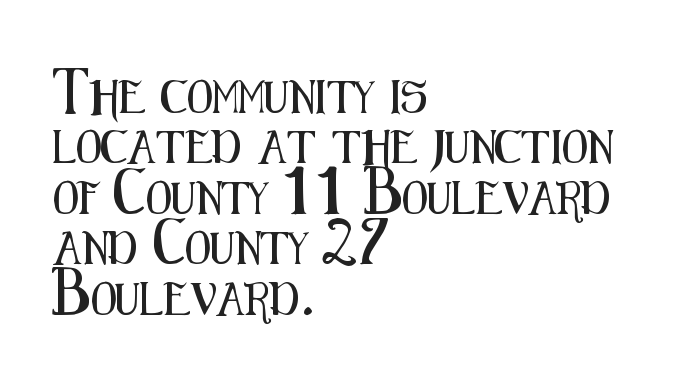
Q: Is the text italic (slanted)? A: No, it is upright.
Q: Is the text underlined? A: No.
Q: How is the paragraph aligned? A: Left-aligned.
Q: Is the spacing between letters normal or unusually wide? A: Normal.
Q: Is the spacing between lines tight, normal or loose? A: Normal.
Q: Width (condensed, normal, or wide)? A: Condensed.
Q: Stroke contrast? A: Medium.
Q: x-height? A: Medium.
Q: Monospaced? A: No.
